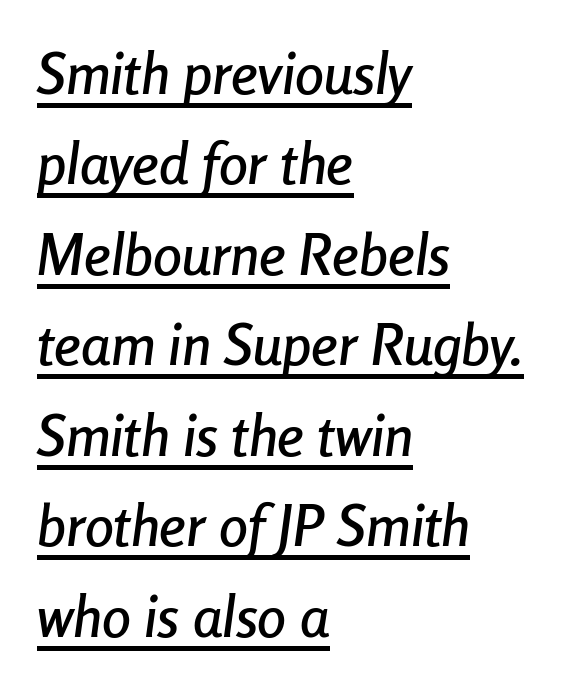
The image shows 58 px condensed type, italic (leaning right); set left-aligned, normal line spacing (1.56x), normal letter spacing, underlined; low stroke contrast and a medium x-height.
